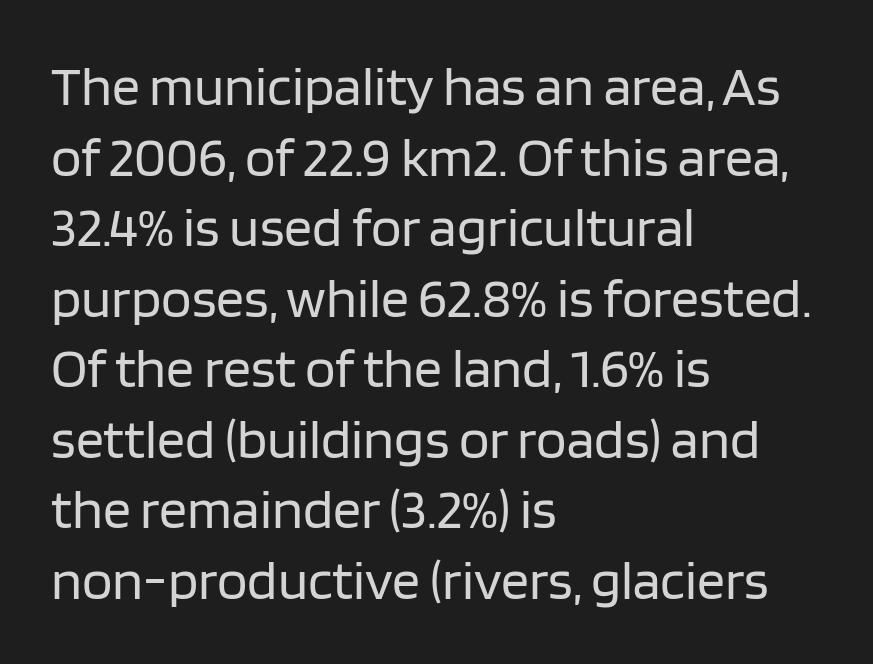
The glyphs are unaccompanied by any horizontal stroke below them. Nope, no serifs anywhere on these letters. Proportional: the letters do not fall into vertical columns. These lines keep a tight, regular rhythm from letter to letter. Leading: standard.
